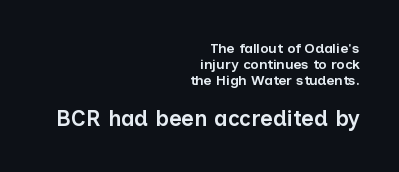
{"italic": "no", "bold": "semi", "underline": "no", "align": "right", "line_spacing_ratio": 1.16, "letter_spacing": "normal", "letter_spacing_em": 0.0, "larger_block": "second", "size_ratio": 1.57, "glyph_px": 22}
